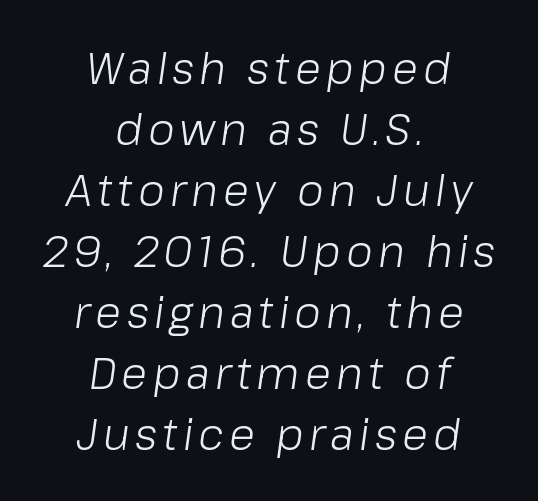
{"italic": "yes", "lean": "right", "slant_degrees": 8, "bold": "no", "weight": "light", "width": "normal", "stroke_contrast": "low", "x_height": "medium", "monospaced": "no", "underline": "no", "align": "center", "line_spacing": "normal", "line_spacing_ratio": 1.42, "glyph_px": 43}
